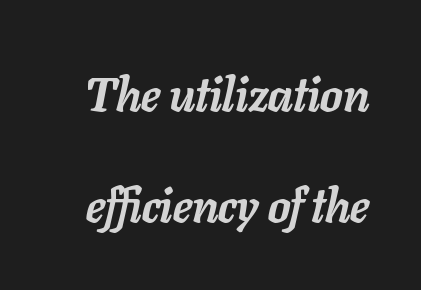
Check under the words: just untouched page. The passage shown has conventional tracking throughout. Think of a printed novel: that variable character pitch is what you see here. This sample uses an oblique cut, with every glyph tilted off the vertical. Weight check: bold — yes, fully.
